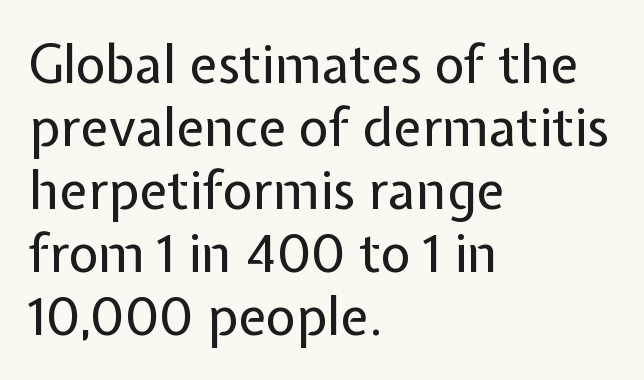
Q: Is the text bold? A: No.
Q: Is the text italic (slanted)? A: No, it is upright.
Q: Is the typeface a serif or a sans-serif typeface? A: Sans-serif.
Q: Is the text underlined? A: No.
Q: How is the paragraph aligned? A: Left-aligned.
Q: Is the spacing between letters normal or unusually wide? A: Normal.
Q: Width (condensed, normal, or wide)? A: Normal.
Q: Stroke contrast? A: Low.
Q: x-height? A: Medium.
Q: Monospaced? A: No.
